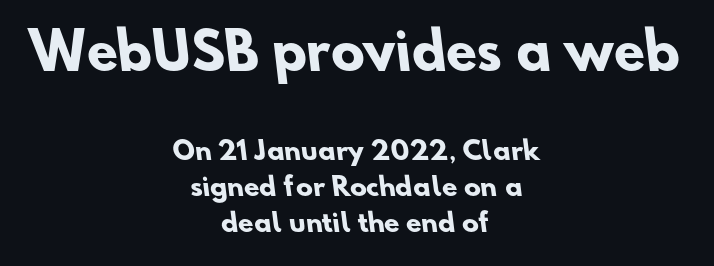
Q: Is the text bold? A: Yes.
Q: Is the typeface a serif or a sans-serif typeface? A: Sans-serif.
Q: Is the text underlined? A: No.
Q: How is the paragraph aligned? A: Centered.
Q: Is the spacing between letters normal or unusually wide? A: Normal.
Q: Is the spacing between lines tight, normal or loose? A: Normal.
Q: Which block of text is set in a larger size, the first (top) or the second (bottom)? A: The first (top) one.
Q: Width (condensed, normal, or wide)? A: Normal.
Q: Stroke contrast? A: Low.
Q: x-height? A: Small.
Q: Monospaced? A: No.
